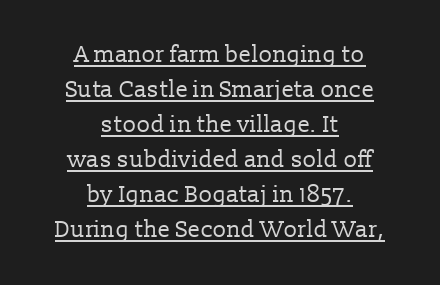
{"italic": "no", "bold": "no", "underline": "yes", "align": "center", "line_spacing": "normal", "line_spacing_ratio": 1.52, "letter_spacing": "normal", "letter_spacing_em": 0.0, "glyph_px": 23}
